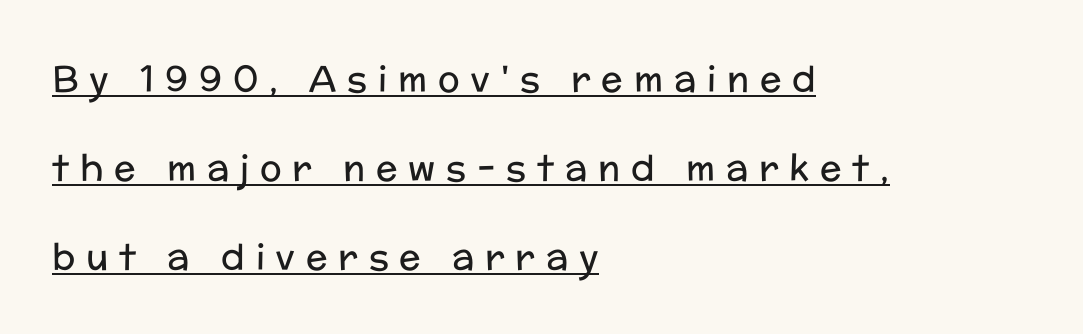
{"serif": "no", "italic": "no", "bold": "no", "weight": "regular", "width": "normal", "stroke_contrast": "low", "x_height": "medium", "monospaced": "no", "underline": "yes", "align": "left", "line_spacing": "loose", "line_spacing_ratio": 2.47, "letter_spacing": "wide", "letter_spacing_em": 0.3, "glyph_px": 36}
